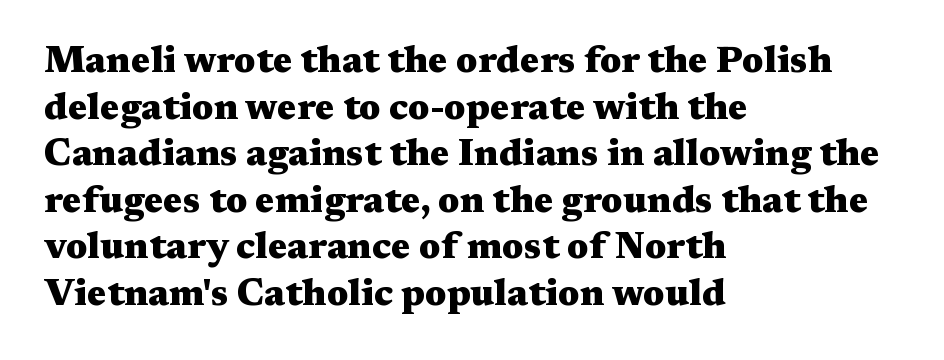
Varying glyph widths throughout — classic text-font behaviour. Words float on clear page, feet unadorned. Caption: standard tracking, unaltered. I'd describe the lettering as bold — thick and assertive. Whoever set this chose a conventional vertical rhythm.
